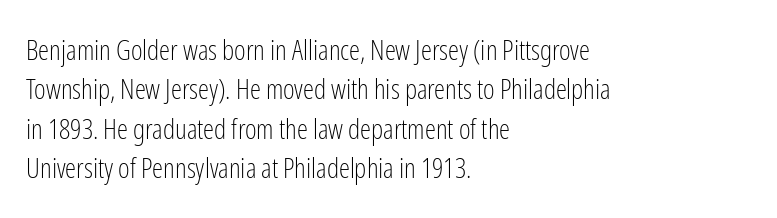
The image shows 28 px light, condensed sans-serif type, upright; set left-aligned, normal line spacing (1.41x), normal letter spacing, not underlined; low stroke contrast and a medium x-height.
